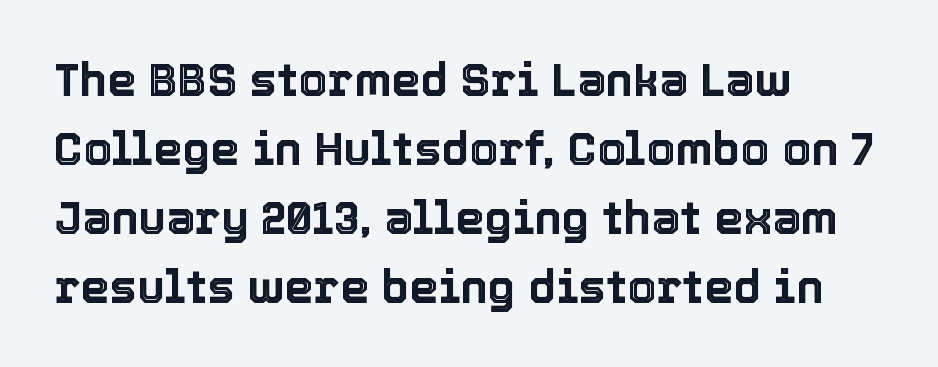
The image shows 46 px text type, upright; set left-aligned, normal line spacing (1.5x), normal letter spacing, not underlined; a medium x-height.
